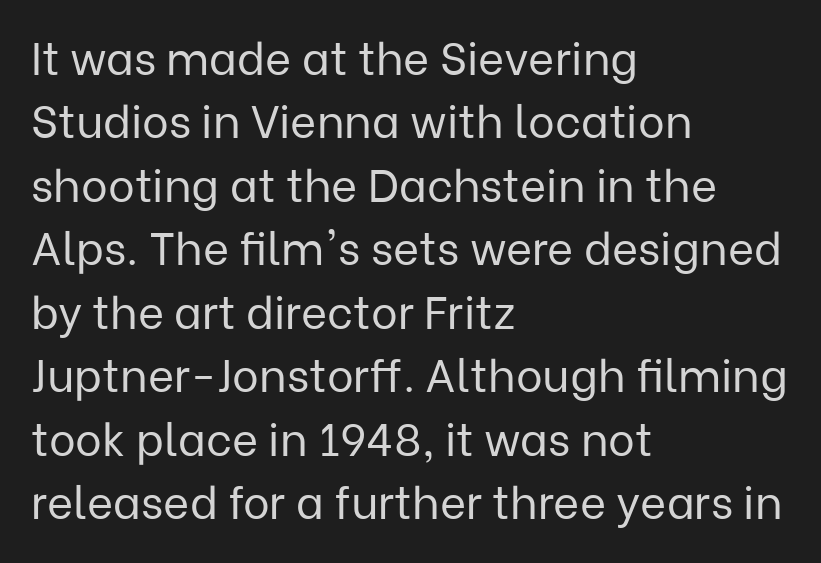
Q: Is the text bold? A: No.
Q: Is the text italic (slanted)? A: No, it is upright.
Q: Is the typeface a serif or a sans-serif typeface? A: Sans-serif.
Q: Is the text underlined? A: No.
Q: How is the paragraph aligned? A: Left-aligned.
Q: Is the spacing between letters normal or unusually wide? A: Normal.
Q: Is the spacing between lines tight, normal or loose? A: Normal.
Q: Width (condensed, normal, or wide)? A: Normal.
Q: Stroke contrast? A: Low.
Q: x-height? A: Medium.
Q: Monospaced? A: No.
